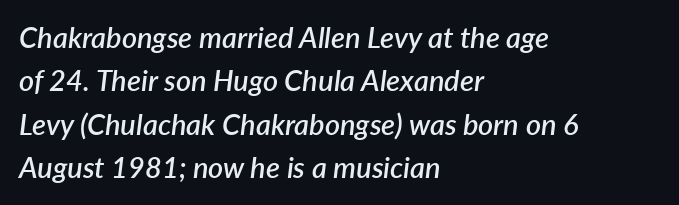
Q: Is the text bold? A: Semi-bold.
Q: Is the text italic (slanted)? A: Yes, it leans right by about 7 degrees.
Q: Is the text underlined? A: No.
Q: How is the paragraph aligned? A: Left-aligned.
Q: Is the spacing between letters normal or unusually wide? A: Normal.
Q: Is the spacing between lines tight, normal or loose? A: Normal.
Q: Width (condensed, normal, or wide)? A: Normal.
Q: Stroke contrast? A: Low.
Q: x-height? A: Medium.
Q: Monospaced? A: No.
